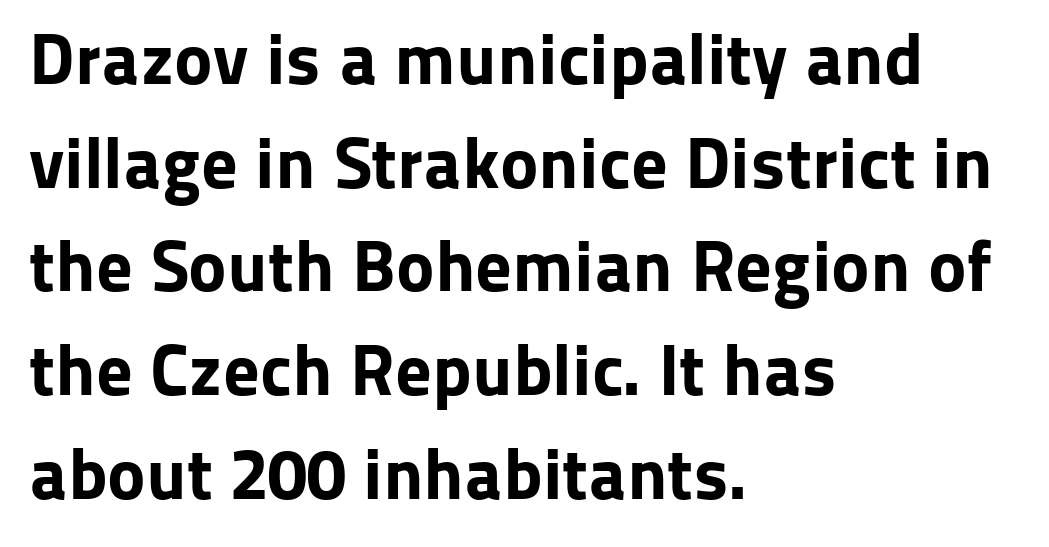
The image shows 73 px bold sans-serif type, upright; set left-aligned, normal line spacing (1.42x), normal letter spacing, not underlined; low stroke contrast and a medium x-height.
